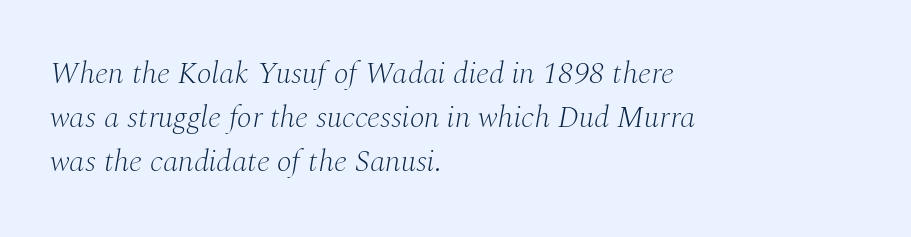
{"serif": "yes", "italic": "yes", "lean": "right", "slant_degrees": 10, "bold": "no", "weight": "light", "width": "normal", "stroke_contrast": "medium", "x_height": "medium", "monospaced": "no", "underline": "no", "align": "left", "line_spacing": "normal", "line_spacing_ratio": 1.42, "letter_spacing": "normal", "letter_spacing_em": 0.0, "glyph_px": 31}
